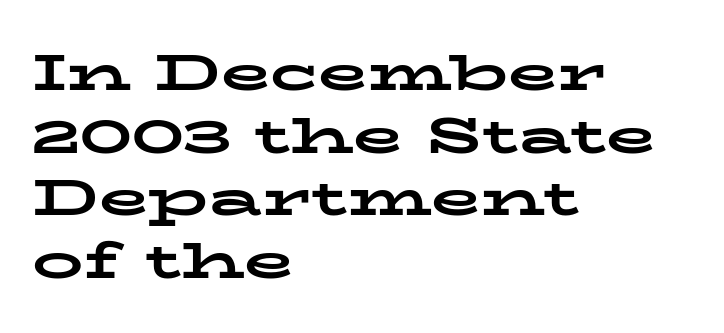
Check where the strokes stop: tiny serifs finish them off. Pretty heavy lettering here — definitely bold. This sample is left-justified, so line endings fall wherever the words run out. The letterforms sit shoulder to shoulder at normal distance. Descenders are the only things crossing below the line.
